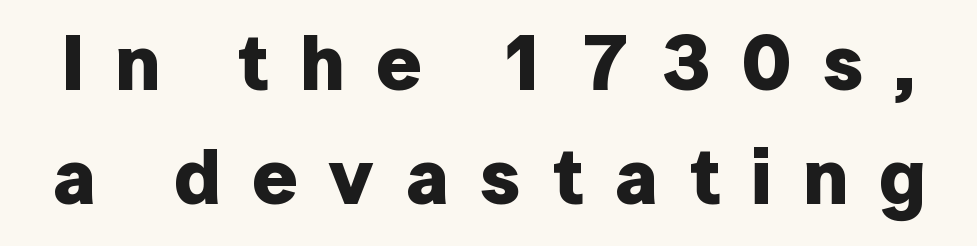
{"serif": "no", "italic": "no", "bold": "yes", "weight": "bold", "width": "normal", "stroke_contrast": "low", "x_height": "medium", "monospaced": "no", "underline": "no", "line_spacing": "normal", "line_spacing_ratio": 1.44, "letter_spacing": "wide", "letter_spacing_em": 0.39, "glyph_px": 79}
